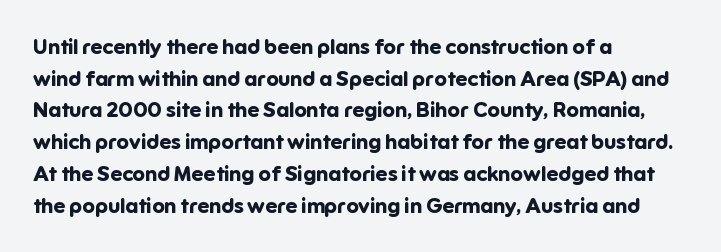
Q: Is the text bold? A: Yes.
Q: Is the text italic (slanted)? A: No, it is upright.
Q: Is the text underlined? A: No.
Q: How is the paragraph aligned? A: Left-aligned.
Q: Is the spacing between letters normal or unusually wide? A: Normal.
Q: Is the spacing between lines tight, normal or loose? A: Normal.
